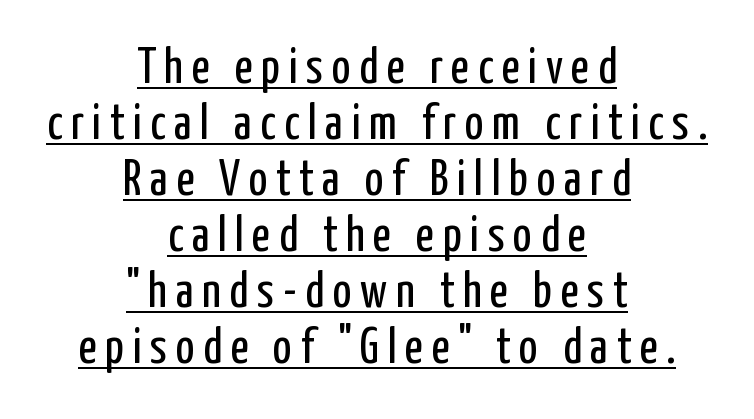
{"serif": "no", "italic": "no", "bold": "no", "weight": "regular", "width": "condensed", "stroke_contrast": "low", "x_height": "medium", "monospaced": "no", "underline": "yes", "align": "center", "line_spacing": "tight", "line_spacing_ratio": 1.12, "glyph_px": 50}
